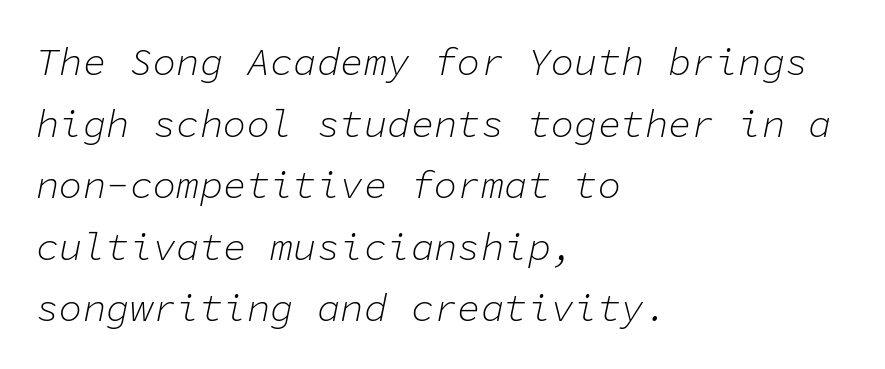
The font's italic variant was chosen for this text. Is the type heavy? It reads as light-to-regular instead. A normal amount of white space separates one row of letters from the next. The compositor pushed each line to the left boundary. Clear beneath every line of the passage.
